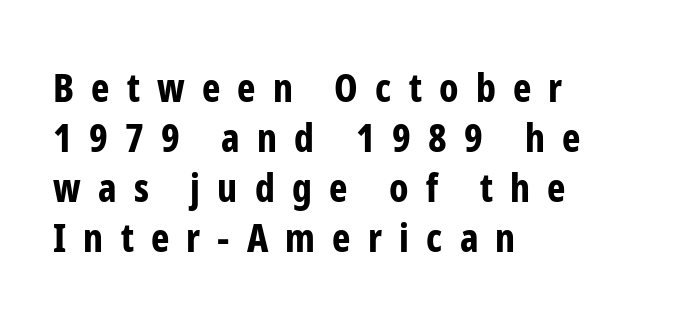
The image shows 39 px bold, condensed sans-serif type, upright; set left-aligned, normal line spacing (1.28x), unusually wide letter spacing (+0.44 em), not underlined; low stroke contrast and a medium x-height.
